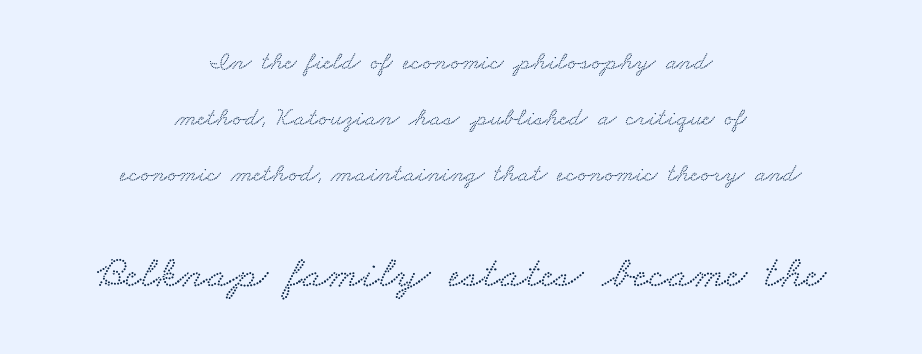
Summary of vertical rhythm: relaxed, with wide interline spacing. Visually the block forms a symmetrical silhouette, jagged on both flanks. Nobody touched the tracking dial on this one. Is this a fixed-width face? No — the glyphs have proportional, varying widths. The second block has been scaled up relative to the first.
